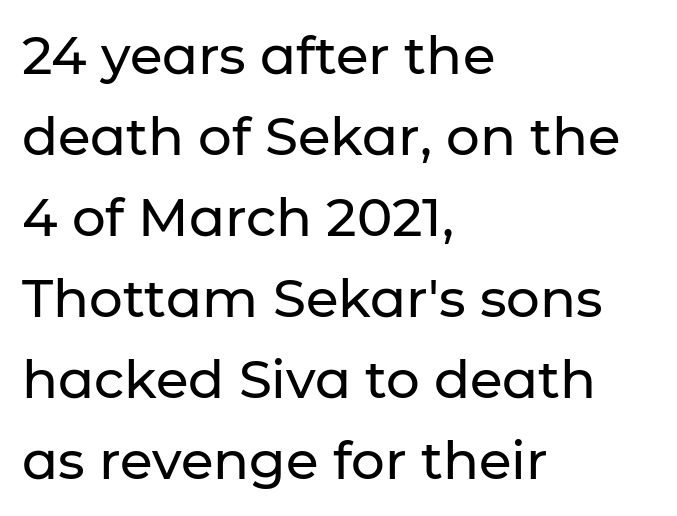
Underlining? Definitely not there. The letters carry no serifs — their stems end cleanly without finishing strokes. The setting favours the left margin, as ordinary paragraphs usually do. Whoever set this chose a conventional vertical rhythm. Notice how the stems are strictly vertical — no italics here.
